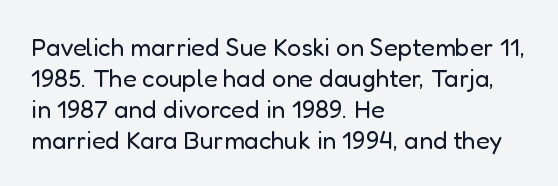
A light-to-regular cut is what we see here. Clear beneath every line of the passage. Vertical strokes here are truly vertical. The passage shown has conventional tracking throughout. Leftover space on each line is placed entirely after the last word.
